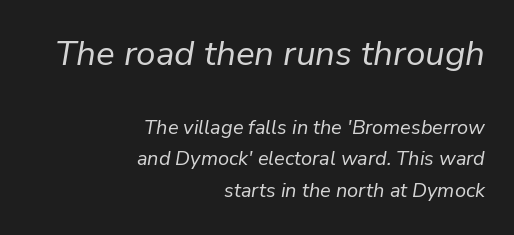
{"italic": "yes", "lean": "right", "slant_degrees": 9, "bold": "no", "weight": "regular", "width": "normal", "stroke_contrast": "low", "x_height": "medium", "monospaced": "no", "underline": "no", "align": "right", "line_spacing": "normal", "line_spacing_ratio": 1.59, "letter_spacing": "normal", "letter_spacing_em": 0.0, "larger_block": "first", "size_ratio": 1.75, "glyph_px": 35}
